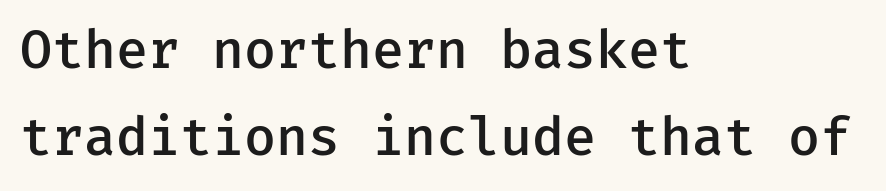
The image shows 52 px semibold sans-serif type, upright, monospaced; set left-aligned, normal line spacing (1.67x), normal letter spacing, not underlined; low stroke contrast and a medium x-height.
